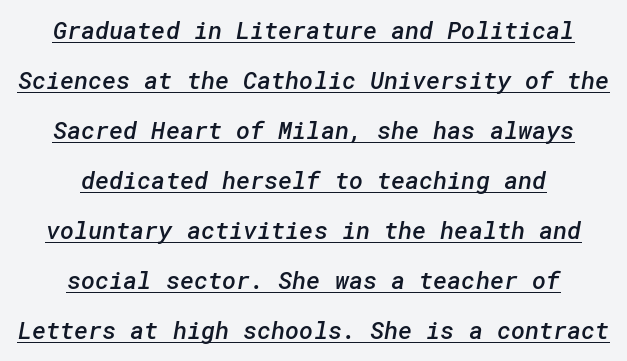
Q: Is the text bold? A: Semi-bold.
Q: Is the text underlined? A: Yes.
Q: How is the paragraph aligned? A: Centered.
Q: Is the spacing between letters normal or unusually wide? A: Normal.
Q: Is the spacing between lines tight, normal or loose? A: Loose.
